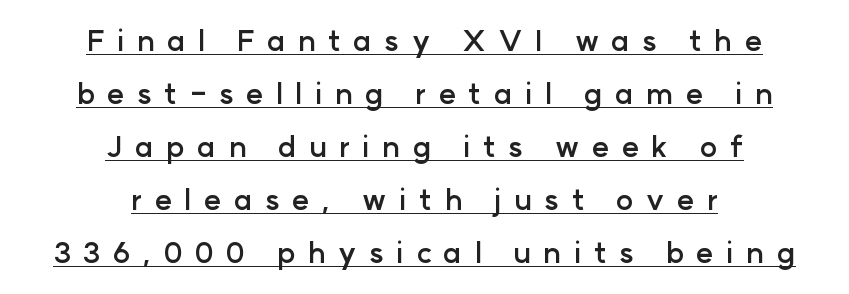
Note the varied advance widths — an 'i' is clearly narrower than an 'm'. The setting favours the middle, as headings and verse often do. The lettering holds an erect, upright posture throughout. Caption: lettering with a line underneath.
